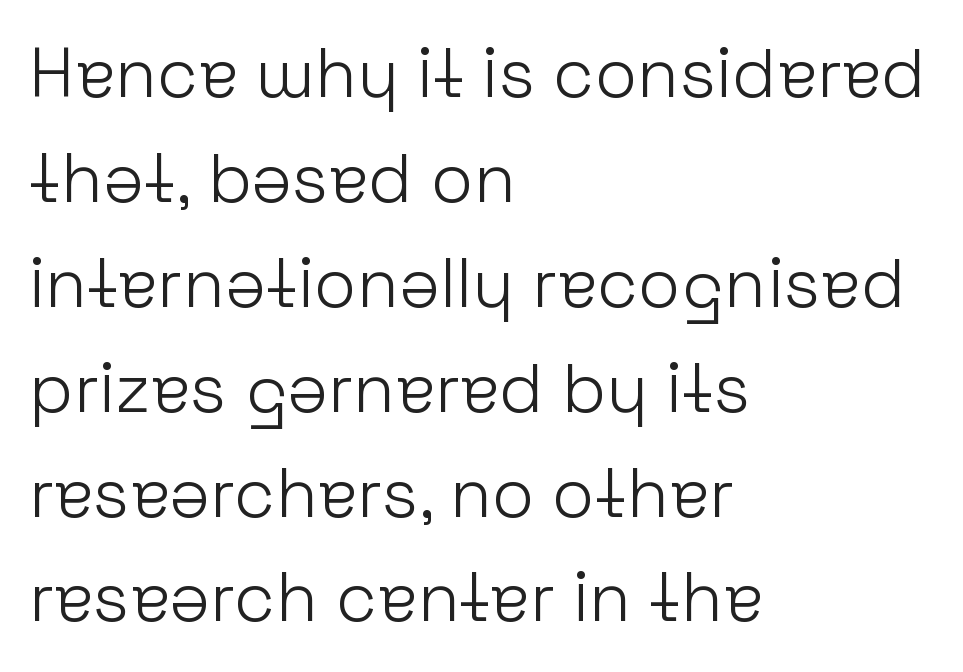
The image shows 69 px light sans-serif type, upright; set left-aligned, normal line spacing (1.52x), normal letter spacing, not underlined; low stroke contrast and a medium x-height.
